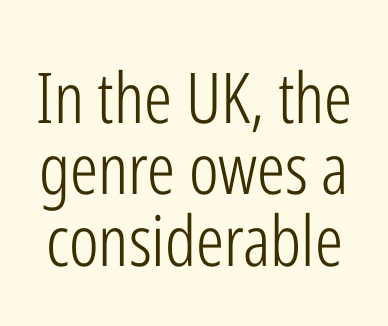
The image shows 70 px light, condensed sans-serif type, upright; set tight line spacing (1.02x), normal letter spacing, not underlined; low stroke contrast and a medium x-height.
